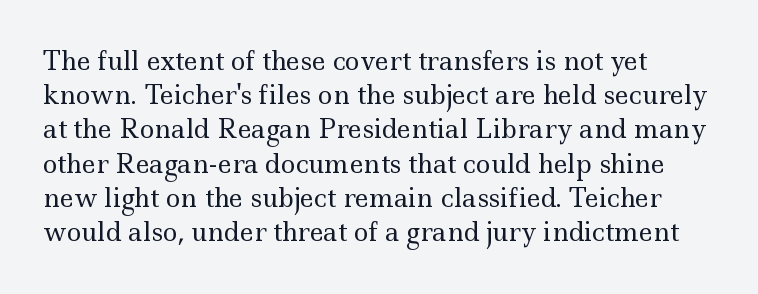
The area under the type is left untouched. A roman cut, with each character standing at attention. Observe the ordinary spacing: letters are neighbours, not strangers. Notice how the passage keeps a crisp vertical edge on the left only.
